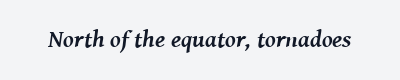
{"italic": "yes", "lean": "right", "slant_degrees": 8, "bold": "yes", "underline": "no", "letter_spacing": "normal", "letter_spacing_em": 0.0, "glyph_px": 24}
